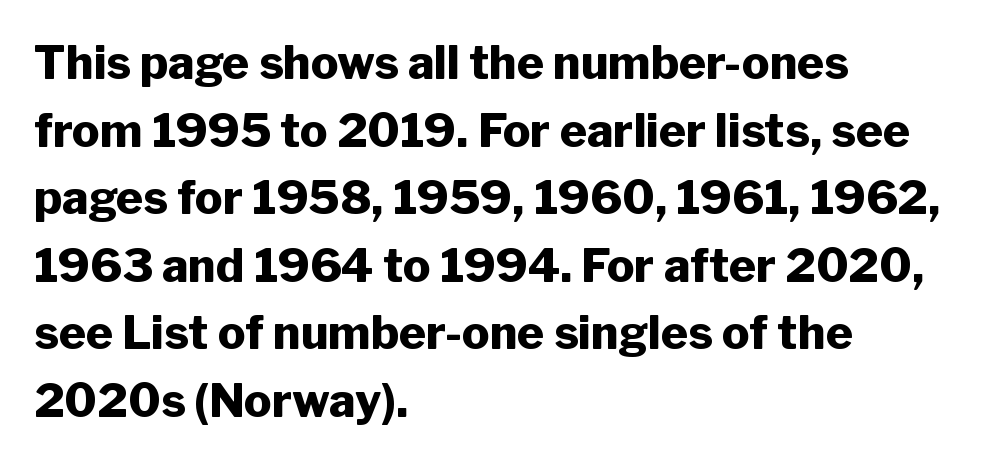
The image shows 46 px heavy sans-serif type, upright; set left-aligned, normal line spacing (1.47x), normal letter spacing, not underlined; low stroke contrast and a medium x-height.
